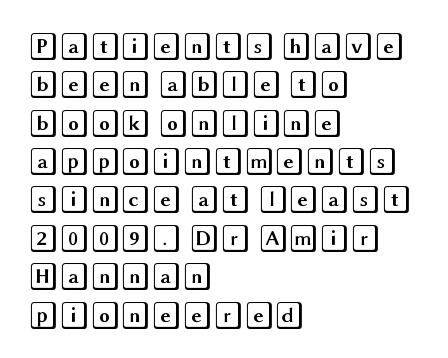
Q: Is the text italic (slanted)? A: No, it is upright.
Q: Is the text underlined? A: No.
Q: How is the paragraph aligned? A: Left-aligned.
Q: Is the spacing between letters normal or unusually wide? A: Normal.
Q: Is the spacing between lines tight, normal or loose? A: Normal.
Q: Width (condensed, normal, or wide)? A: Wide.
Q: x-height? A: Large.
